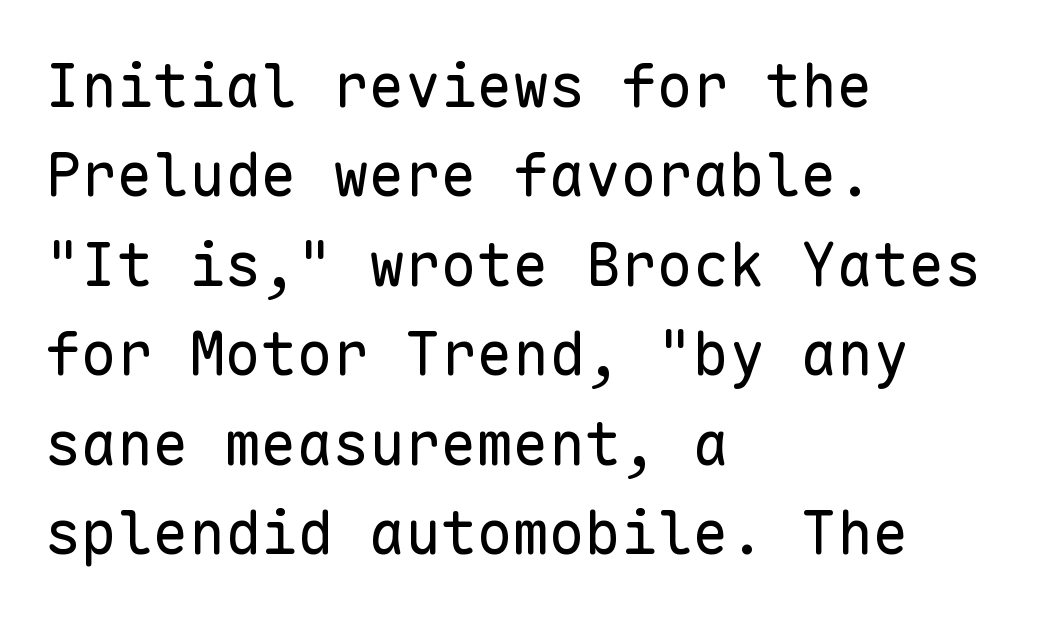
{"serif": "no", "italic": "no", "bold": "no", "weight": "regular", "width": "normal", "stroke_contrast": "low", "x_height": "medium", "monospaced": "yes", "underline": "no", "align": "left", "line_spacing": "normal", "line_spacing_ratio": 1.49, "letter_spacing": "normal", "letter_spacing_em": 0.0, "glyph_px": 60}
